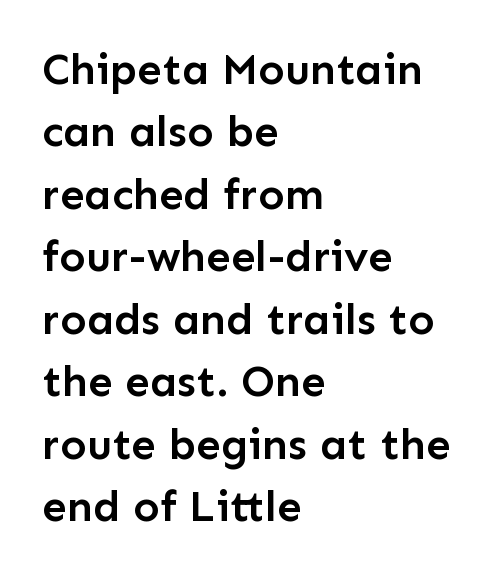
Which margin do the lines hug? The left one — the right edge is uneven. Descender tails drop into unmarked territory. Note the varied advance widths — an 'i' is clearly narrower than an 'm'. Letter spacing: default. Tall strokes in this sample are plumb rather than angled. Slightly chunky letters — semibold, I'd say, not full bold.
